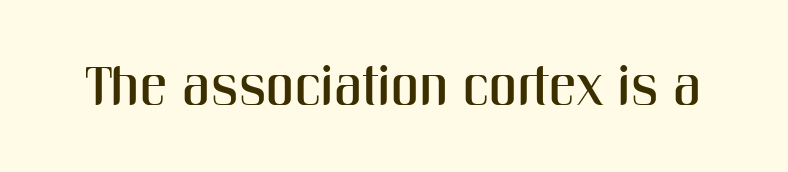
Note the varied advance widths — an 'i' is clearly narrower than an 'm'. Tall strokes in this sample are plumb rather than angled. The gap between lines stays unmarked. In terms of letterspacing, this is plain default setting.
